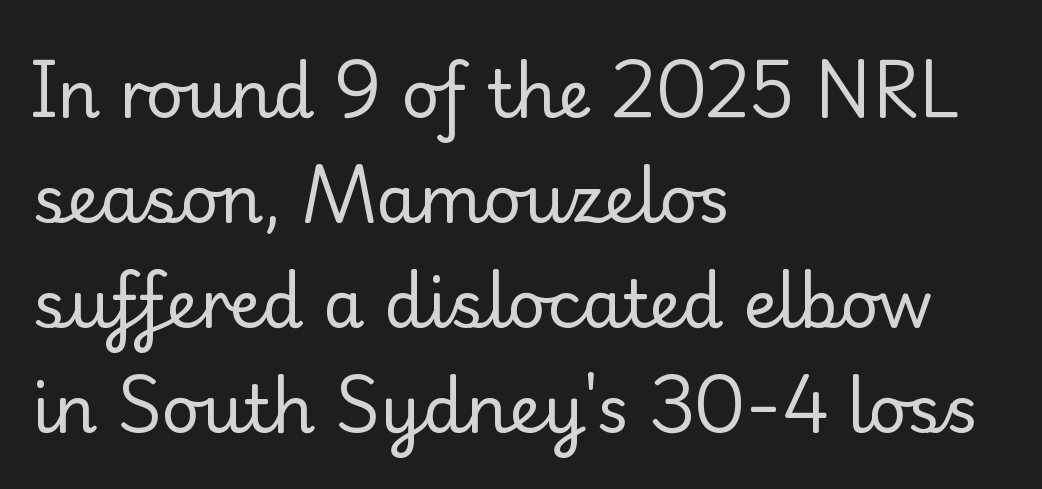
{"serif": "yes", "italic": "no", "bold": "no", "weight": "regular", "width": "normal", "stroke_contrast": "low", "x_height": "small", "monospaced": "no", "underline": "no", "align": "left", "line_spacing": "normal", "line_spacing_ratio": 1.59, "letter_spacing": "normal", "letter_spacing_em": 0.0, "glyph_px": 66}
